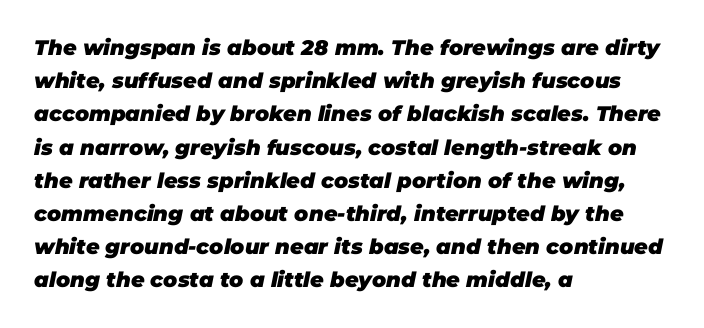
Q: Is the text bold? A: Yes.
Q: Is the text italic (slanted)? A: Yes, it leans right by about 11 degrees.
Q: Is the text underlined? A: No.
Q: How is the paragraph aligned? A: Left-aligned.
Q: Is the spacing between letters normal or unusually wide? A: Normal.
Q: Is the spacing between lines tight, normal or loose? A: Normal.
